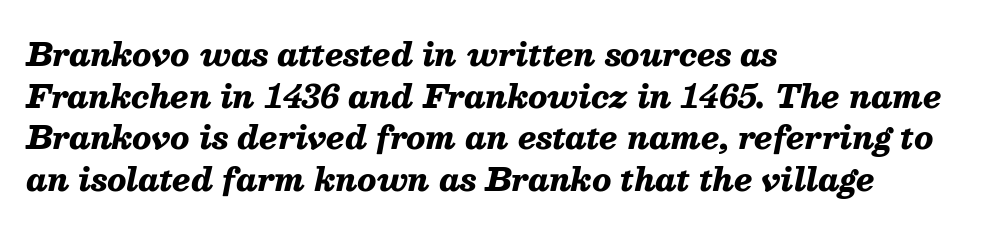
Q: Is the text bold? A: Yes.
Q: Is the text italic (slanted)? A: Yes, it leans right by about 13 degrees.
Q: Is the text underlined? A: No.
Q: How is the paragraph aligned? A: Left-aligned.
Q: Is the spacing between letters normal or unusually wide? A: Normal.
Q: Is the spacing between lines tight, normal or loose? A: Normal.
Q: Width (condensed, normal, or wide)? A: Normal.
Q: Stroke contrast? A: Medium.
Q: x-height? A: Medium.
Q: Monospaced? A: No.
